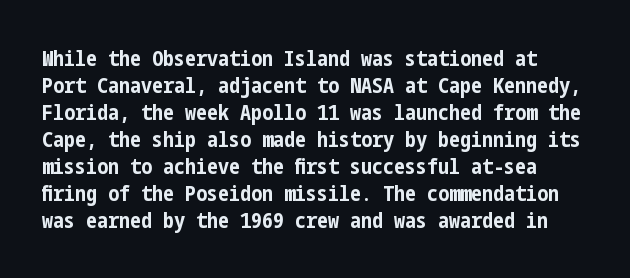
{"italic": "no", "bold": "yes", "underline": "no", "line_spacing_ratio": 1.23, "letter_spacing": "normal", "letter_spacing_em": 0.0, "glyph_px": 22}
